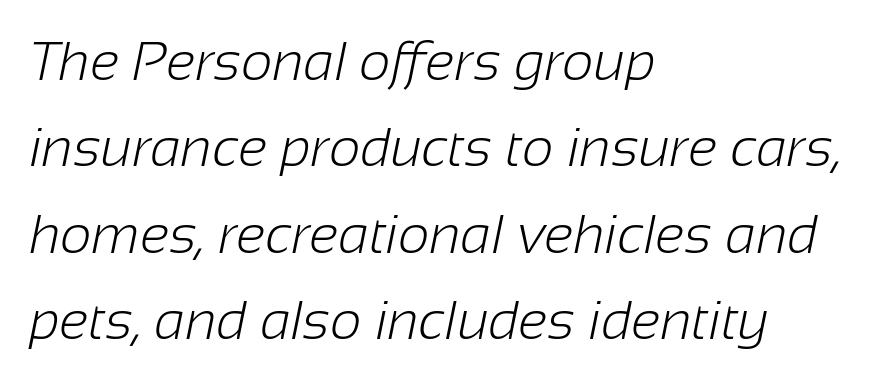
{"serif": "no", "bold": "no", "weight": "light", "width": "normal", "stroke_contrast": "low", "x_height": "medium", "monospaced": "no", "underline": "no", "align": "left", "line_spacing": "normal", "line_spacing_ratio": 1.57, "letter_spacing": "normal", "letter_spacing_em": 0.0, "glyph_px": 55}
